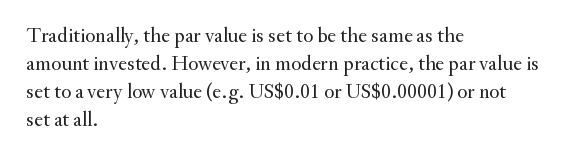
Q: Is the text bold? A: No.
Q: Is the text italic (slanted)? A: No, it is upright.
Q: Is the text underlined? A: No.
Q: How is the paragraph aligned? A: Left-aligned.
Q: Is the spacing between letters normal or unusually wide? A: Normal.
Q: Is the spacing between lines tight, normal or loose? A: Normal.
